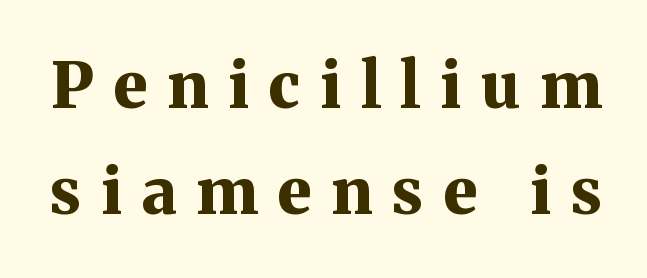
Q: Is the text bold? A: Yes.
Q: Is the text italic (slanted)? A: No, it is upright.
Q: Is the typeface a serif or a sans-serif typeface? A: Serif.
Q: Is the text underlined? A: No.
Q: Is the spacing between letters normal or unusually wide? A: Unusually wide.
Q: Is the spacing between lines tight, normal or loose? A: Normal.
Q: Width (condensed, normal, or wide)? A: Normal.
Q: Stroke contrast? A: Medium.
Q: x-height? A: Medium.
Q: Monospaced? A: No.
